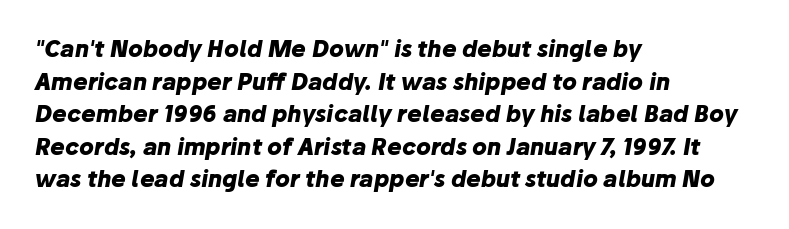
{"italic": "yes", "lean": "right", "slant_degrees": 10, "bold": "yes", "underline": "no", "align": "left", "line_spacing": "normal", "line_spacing_ratio": 1.48, "letter_spacing": "normal", "letter_spacing_em": 0.0, "glyph_px": 22}
